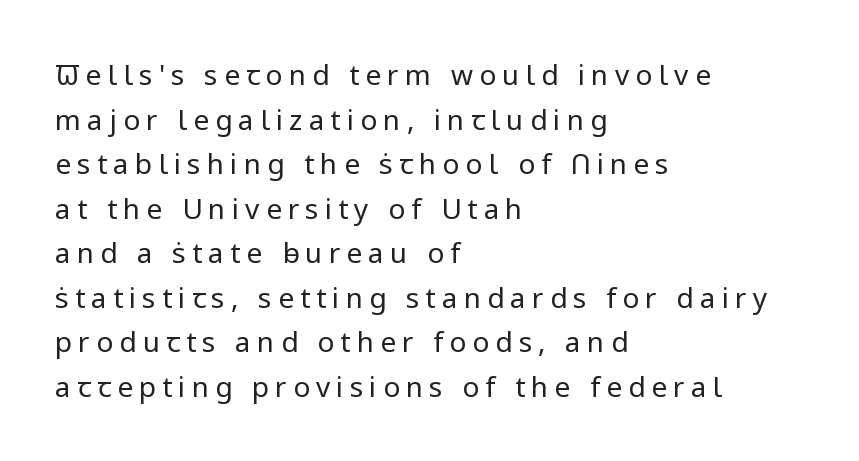
The image shows 28 px regular-weight sans-serif type, upright; set left-aligned, normal line spacing (1.59x), unusually wide letter spacing (+0.22 em), not underlined; low stroke contrast and a medium x-height.
